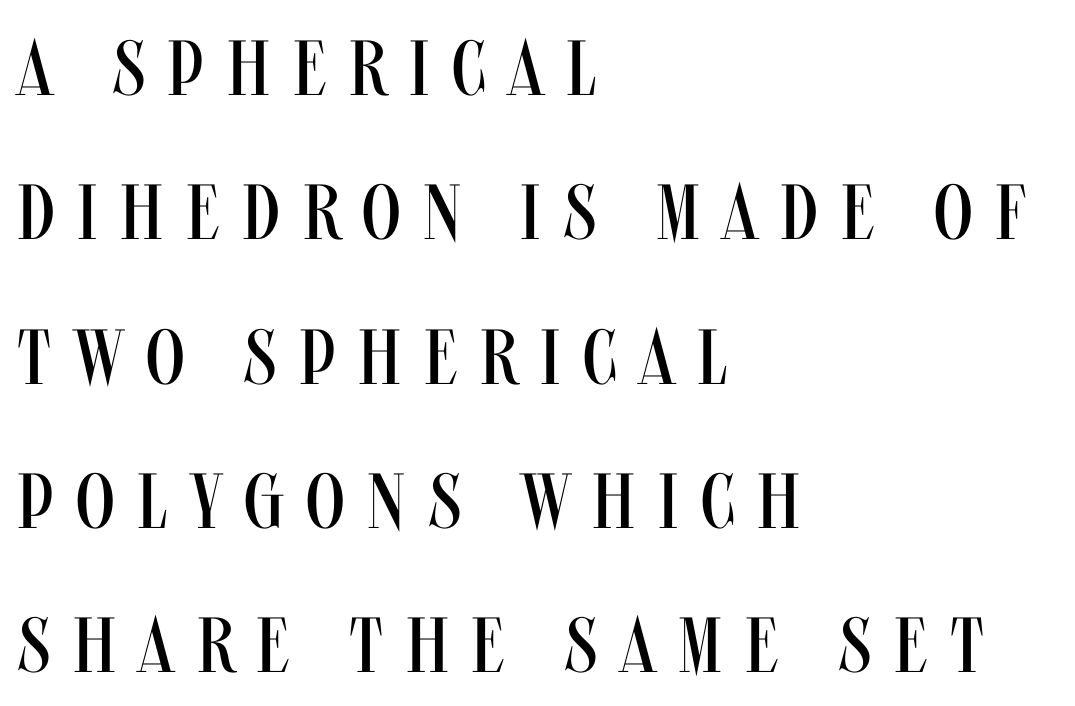
Inter-character spacing is expanded well beyond the font's built-in metrics. These lines were composed using upright roman letters. The designer went with a sans here, leaving each stem footless. This sample is left-justified, so line endings fall wherever the words run out. Here the designer chose a conventional face with non-uniform glyph widths.
